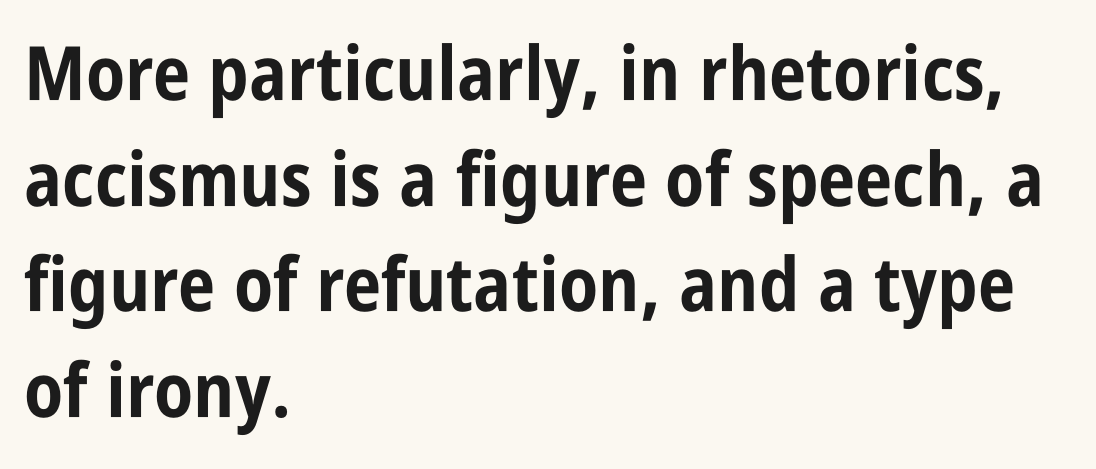
{"serif": "no", "italic": "no", "bold": "yes", "weight": "bold", "width": "condensed", "stroke_contrast": "low", "x_height": "large", "monospaced": "no", "underline": "no", "align": "left", "line_spacing": "normal", "line_spacing_ratio": 1.41, "letter_spacing": "normal", "letter_spacing_em": 0.0, "glyph_px": 75}
